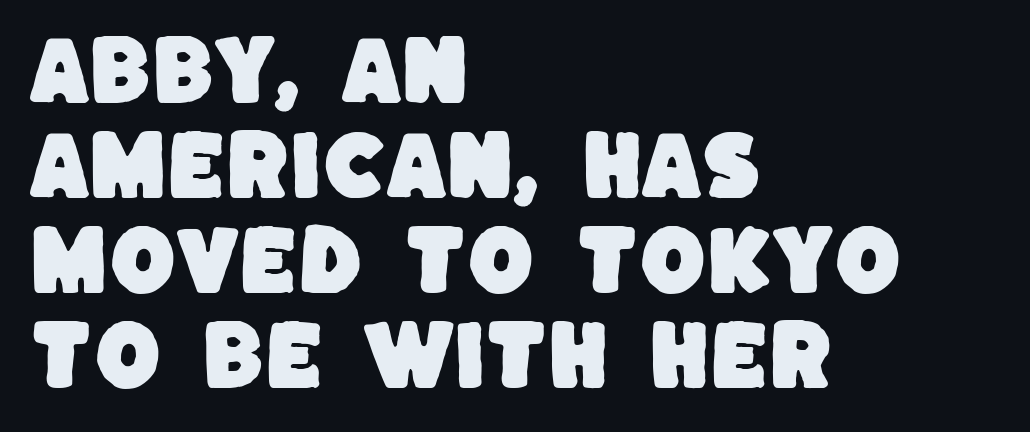
Q: Is the typeface a serif or a sans-serif typeface? A: Sans-serif.
Q: Is the text underlined? A: No.
Q: How is the paragraph aligned? A: Left-aligned.
Q: Is the spacing between letters normal or unusually wide? A: Normal.
Q: Is the spacing between lines tight, normal or loose? A: Normal.
Q: Width (condensed, normal, or wide)? A: Normal.
Q: Stroke contrast? A: Low.
Q: x-height? A: Large.
Q: Monospaced? A: No.
